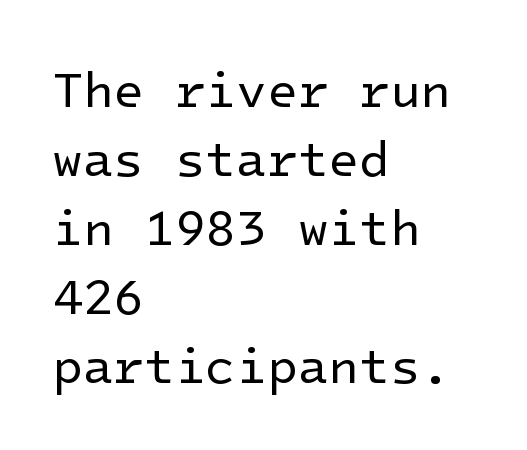
The tracking reads as untouched default to a designer's eye. This is roman type, the default non-slanted kind. The lines in this sample share a left origin and differ only in where they stop. The weight tops out at a normal text grade. Are there feet on the stems? There aren't — it's a sans. Honestly, there is no underline to notice here at all.
